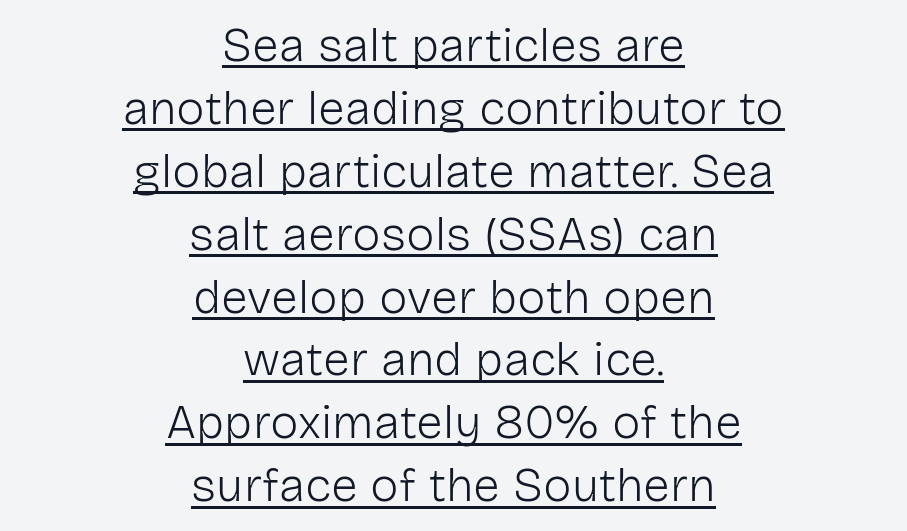
Q: Is the text bold? A: No.
Q: Is the text italic (slanted)? A: No, it is upright.
Q: Is the typeface a serif or a sans-serif typeface? A: Sans-serif.
Q: Is the text underlined? A: Yes.
Q: How is the paragraph aligned? A: Centered.
Q: Is the spacing between letters normal or unusually wide? A: Normal.
Q: Is the spacing between lines tight, normal or loose? A: Normal.
Q: Width (condensed, normal, or wide)? A: Normal.
Q: Stroke contrast? A: Low.
Q: x-height? A: Medium.
Q: Monospaced? A: No.
